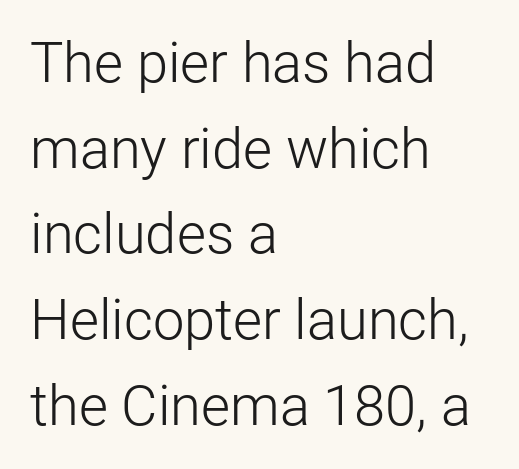
The image shows 56 px light sans-serif type, upright; set left-aligned, normal line spacing (1.53x), normal letter spacing, not underlined; low stroke contrast and a medium x-height.
